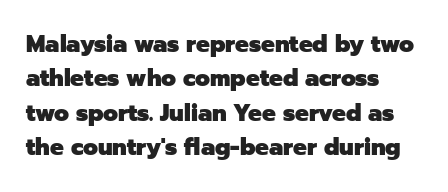
Q: Is the text bold? A: Yes.
Q: Is the text italic (slanted)? A: No, it is upright.
Q: Is the text underlined? A: No.
Q: How is the paragraph aligned? A: Left-aligned.
Q: Is the spacing between letters normal or unusually wide? A: Normal.
Q: Is the spacing between lines tight, normal or loose? A: Normal.
